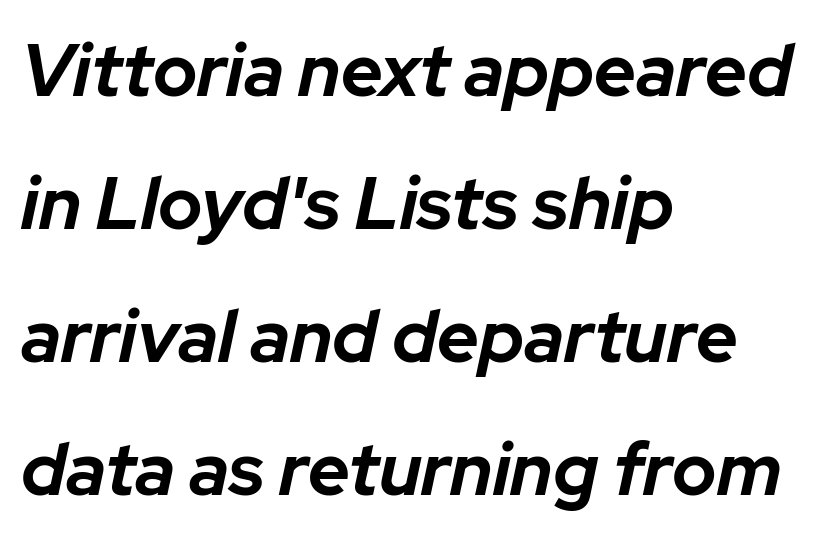
The image shows 73 px bold type, italic (leaning right); set left-aligned, line spacing 1.82x, normal letter spacing, not underlined; low stroke contrast and a medium x-height.
